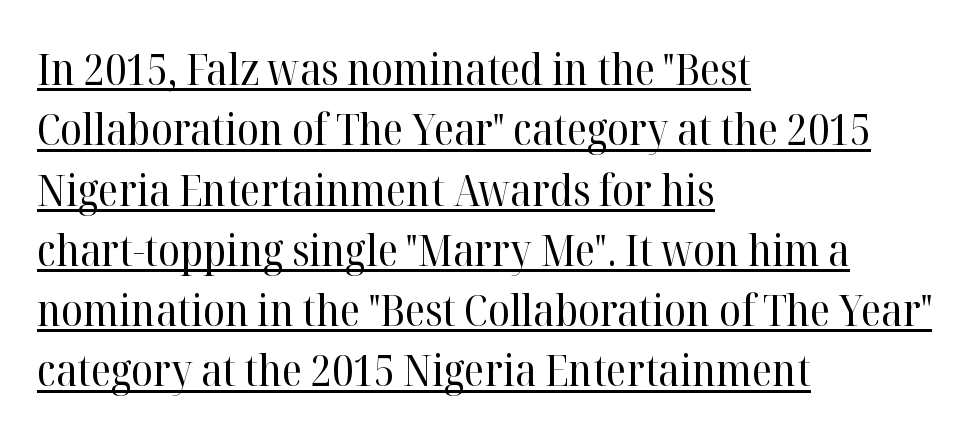
Q: Is the text bold? A: No.
Q: Is the text italic (slanted)? A: No, it is upright.
Q: Is the typeface a serif or a sans-serif typeface? A: Serif.
Q: Is the text underlined? A: Yes.
Q: How is the paragraph aligned? A: Left-aligned.
Q: Is the spacing between letters normal or unusually wide? A: Normal.
Q: Is the spacing between lines tight, normal or loose? A: Normal.
Q: Width (condensed, normal, or wide)? A: Normal.
Q: Stroke contrast? A: High.
Q: x-height? A: Medium.
Q: Monospaced? A: No.
